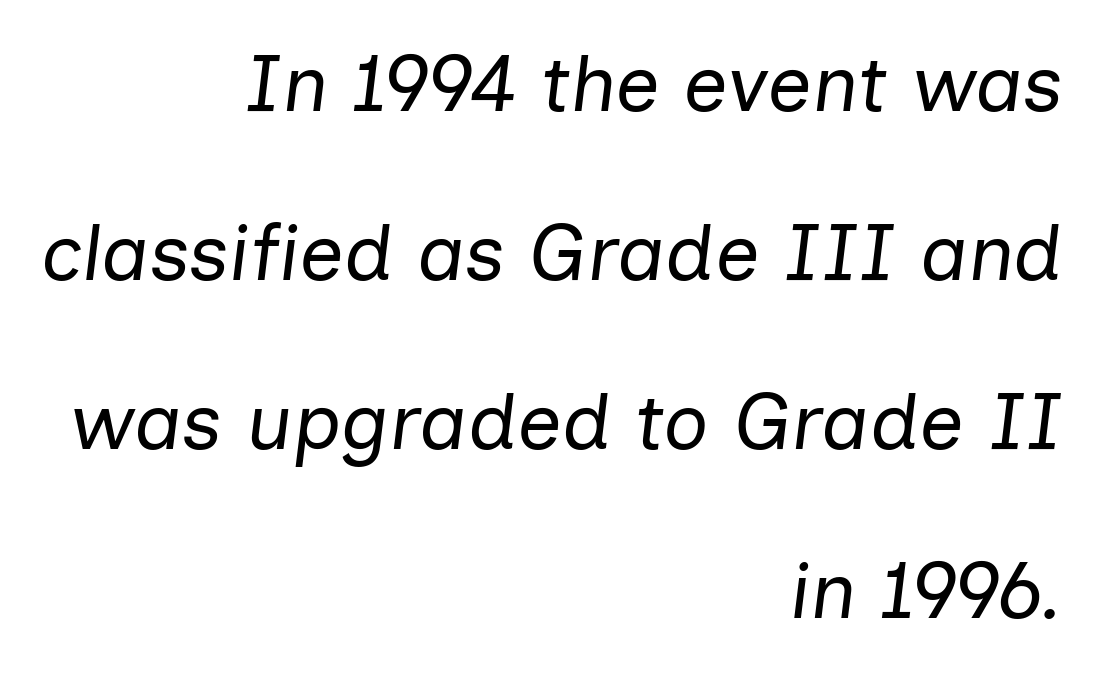
Q: Is the text bold? A: No.
Q: Is the text italic (slanted)? A: Yes, it leans right by about 7 degrees.
Q: Is the text underlined? A: No.
Q: How is the paragraph aligned? A: Right-aligned.
Q: Is the spacing between letters normal or unusually wide? A: Normal.
Q: Is the spacing between lines tight, normal or loose? A: Loose.
Q: Width (condensed, normal, or wide)? A: Normal.
Q: Stroke contrast? A: Low.
Q: x-height? A: Medium.
Q: Monospaced? A: No.
